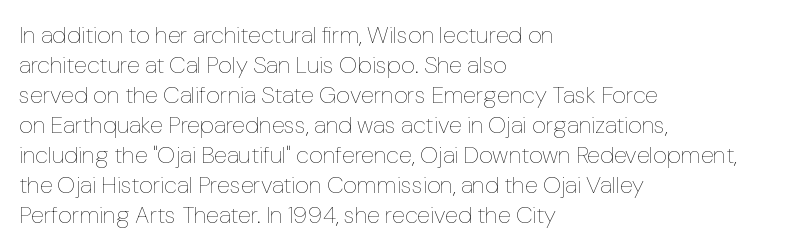
The image shows 24 px text type, upright; set left-aligned, normal line spacing (1.25x), normal letter spacing, not underlined.
